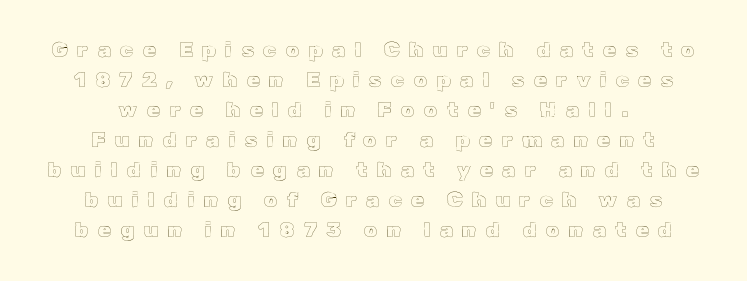
{"italic": "no", "underline": "no", "align": "center", "line_spacing": "normal", "line_spacing_ratio": 1.43, "letter_spacing": "wide", "letter_spacing_em": 0.45, "glyph_px": 21}
